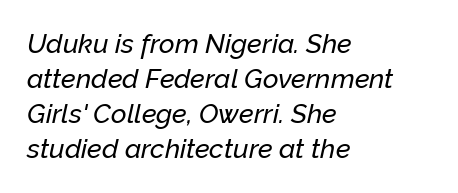
The image shows 27 px text type, italic (leaning right); set left-aligned, normal line spacing (1.3x), normal letter spacing, not underlined.
